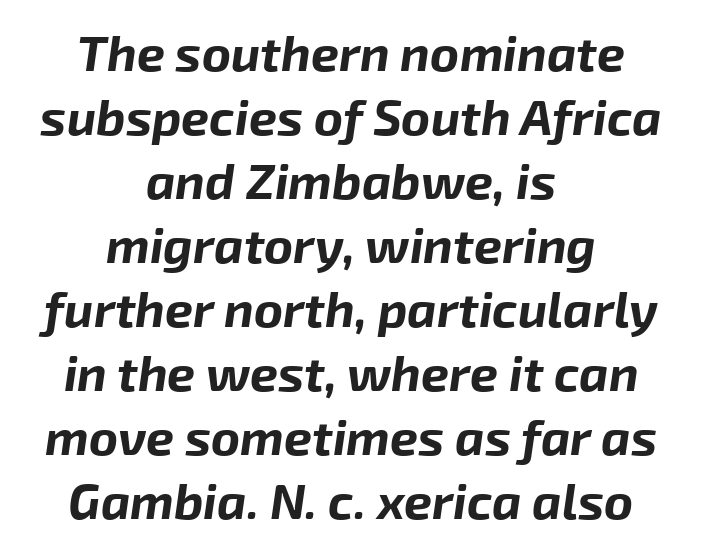
Q: Is the text bold? A: Yes.
Q: Is the text italic (slanted)? A: Yes, it leans right by about 8 degrees.
Q: Is the text underlined? A: No.
Q: How is the paragraph aligned? A: Centered.
Q: Is the spacing between letters normal or unusually wide? A: Normal.
Q: Is the spacing between lines tight, normal or loose? A: Normal.
Q: Width (condensed, normal, or wide)? A: Normal.
Q: Stroke contrast? A: Low.
Q: x-height? A: Medium.
Q: Monospaced? A: No.
